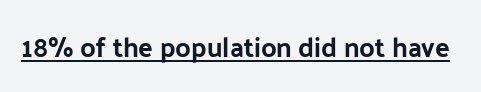
The image shows 27 px bold type, upright; set normal letter spacing, underlined.
